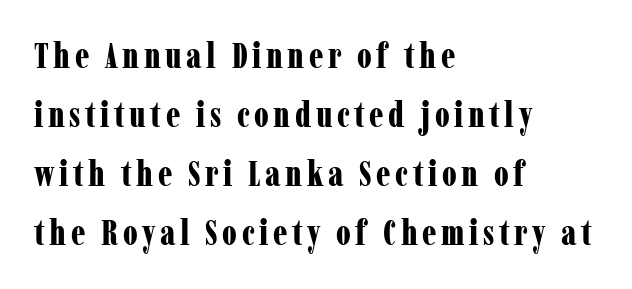
Q: Is the text bold? A: Yes.
Q: Is the text italic (slanted)? A: No, it is upright.
Q: Is the typeface a serif or a sans-serif typeface? A: Serif.
Q: Is the text underlined? A: No.
Q: How is the paragraph aligned? A: Left-aligned.
Q: Is the spacing between lines tight, normal or loose? A: Normal.
Q: Width (condensed, normal, or wide)? A: Condensed.
Q: Stroke contrast? A: Low.
Q: x-height? A: Medium.
Q: Monospaced? A: No.
